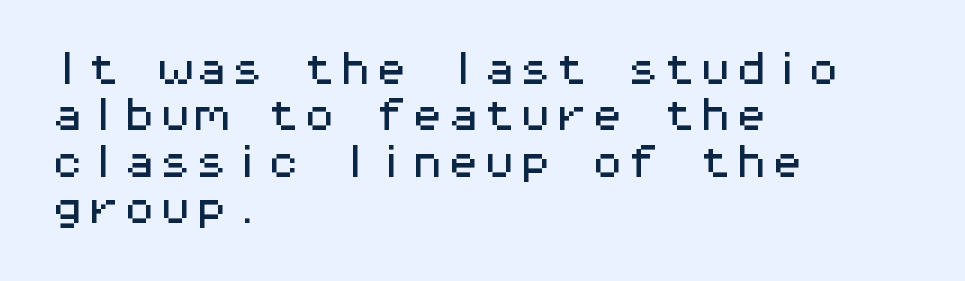
Q: Is the text italic (slanted)? A: No, it is upright.
Q: Is the typeface a serif or a sans-serif typeface? A: Sans-serif.
Q: Is the text underlined? A: No.
Q: How is the paragraph aligned? A: Left-aligned.
Q: Is the spacing between letters normal or unusually wide? A: Normal.
Q: Is the spacing between lines tight, normal or loose? A: Normal.
Q: Width (condensed, normal, or wide)? A: Wide.
Q: Stroke contrast? A: Medium.
Q: x-height? A: Medium.
Q: Monospaced? A: Yes.
